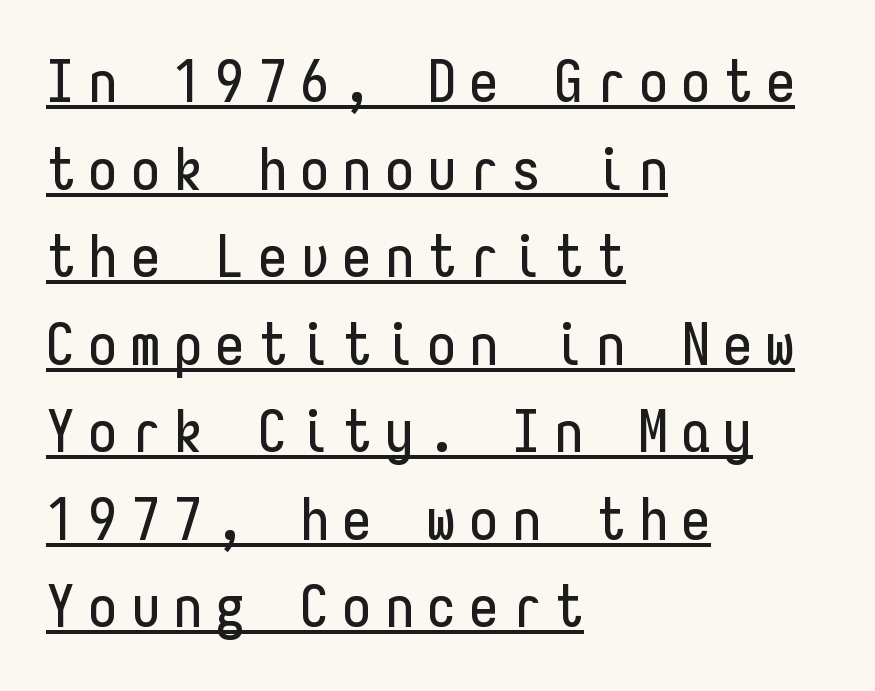
Tracking here is generous; glyphs stand well apart from one another. These lines were composed using upright roman letters. Honestly, the underline is the first thing you notice here. Is this a fixed-width face? Yes — each glyph sits in an identical cell. This block has exactly the height ordinary leading produces.
